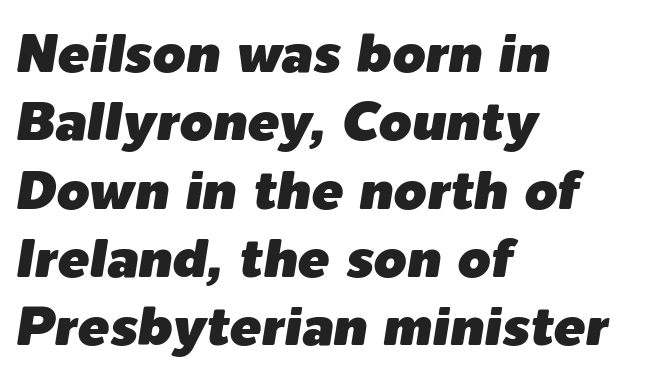
This sample has the flowing, uneven cadence of proportional lettering. A classic flush-left, rag-right setting is used for this passage. The strip under each line holds only bare page. Observe the lean: these are italic letterforms.
